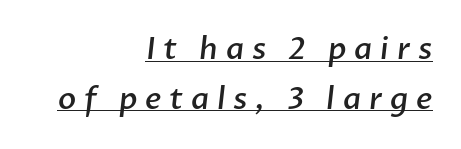
Q: Is the text bold? A: Semi-bold.
Q: Is the typeface a serif or a sans-serif typeface? A: Sans-serif.
Q: Is the text underlined? A: Yes.
Q: How is the paragraph aligned? A: Right-aligned.
Q: Is the spacing between letters normal or unusually wide? A: Unusually wide.
Q: Is the spacing between lines tight, normal or loose? A: Normal.
Q: Width (condensed, normal, or wide)? A: Normal.
Q: Stroke contrast? A: Low.
Q: x-height? A: Medium.
Q: Monospaced? A: No.
